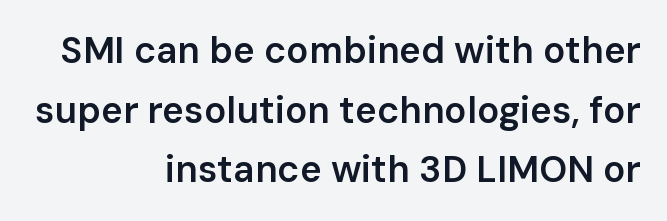
Varying glyph widths throughout — classic text-font behaviour. Posture: vertical. The string is rendered with underlining switched off. Serif or sans? Sans — the stroke terminals are bare.
